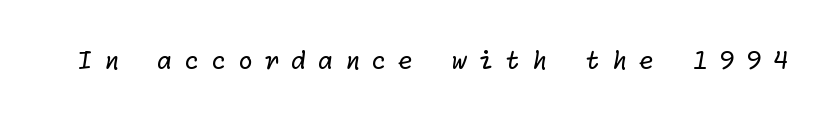
{"bold": "no", "underline": "no", "letter_spacing": "wide", "letter_spacing_em": 0.45, "glyph_px": 25}
